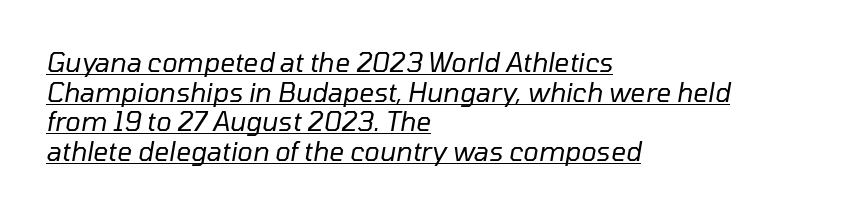
Does extra space separate the letters? No, they use regular spacing. The glyphs look as if they've been sheared to an angle. What decoration does the sample have? An underline. This sample is left-justified, so line endings fall wherever the words run out. The font sits on the lighter half of the weight spectrum, regular included.
